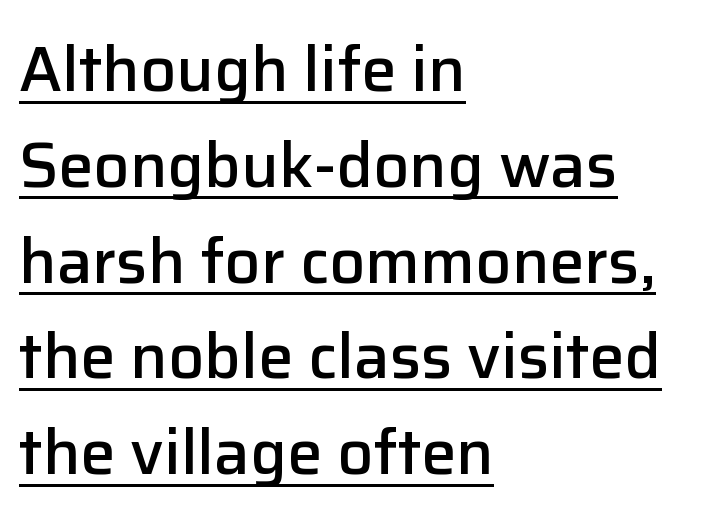
The image shows 63 px semibold sans-serif type, upright; set left-aligned, normal line spacing (1.52x), normal letter spacing, underlined; low stroke contrast and a medium x-height.
